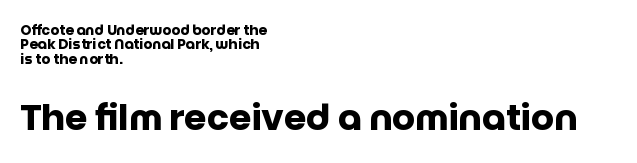
{"serif": "no", "italic": "no", "bold": "yes", "weight": "heavy", "width": "normal", "stroke_contrast": "low", "x_height": "large", "monospaced": "no", "underline": "no", "align": "left", "line_spacing": "tight", "line_spacing_ratio": 1.02, "letter_spacing": "normal", "letter_spacing_em": 0.0, "larger_block": "second", "size_ratio": 2.57, "glyph_px": 36}
